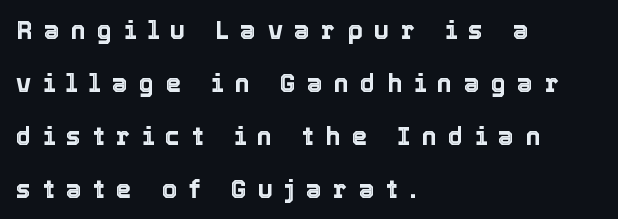
The image shows 25 px text type, upright; set left-aligned, loose line spacing (2.12x), unusually wide letter spacing (+0.46 em), not underlined.
